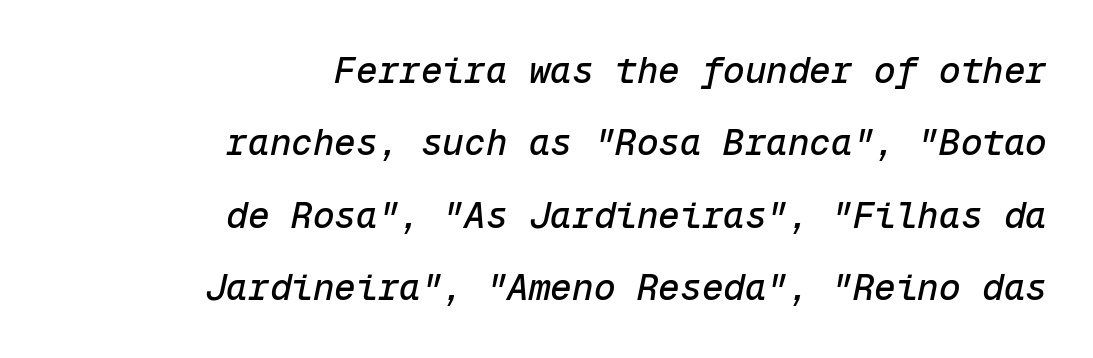
Just letters on the line, the space beneath them empty. The typesetter chose a ragged-left arrangement here. A typesetter would call this monospace, since all characters share one set width. Compared with ordinary roman type, these characters are visibly tilted. The face used here is rendered with its standard letterfit.
